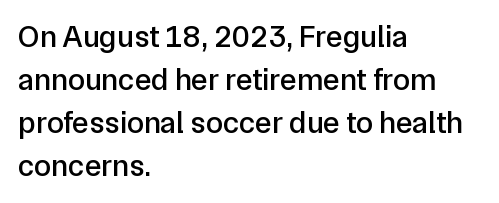
Is this a fixed-width face? No — the glyphs have proportional, varying widths. If you drew a line through each stem, it would be perfectly vertical. In terms of letterspacing, this is plain default setting. These lines are set flush left with a ragged right edge. Descender tails drop into unmarked territory.
